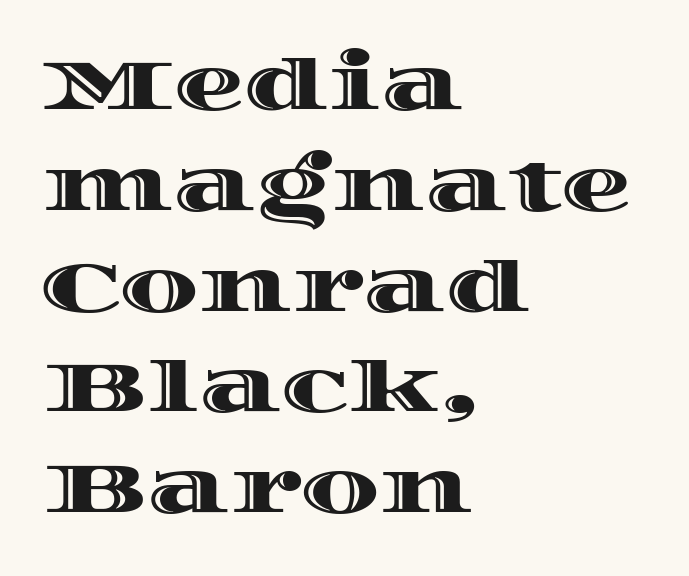
Q: Is the text italic (slanted)? A: No, it is upright.
Q: Is the text underlined? A: No.
Q: How is the paragraph aligned? A: Left-aligned.
Q: Is the spacing between letters normal or unusually wide? A: Normal.
Q: Is the spacing between lines tight, normal or loose? A: Normal.
Q: Width (condensed, normal, or wide)? A: Wide.
Q: x-height? A: Large.
Q: Monospaced? A: No.
